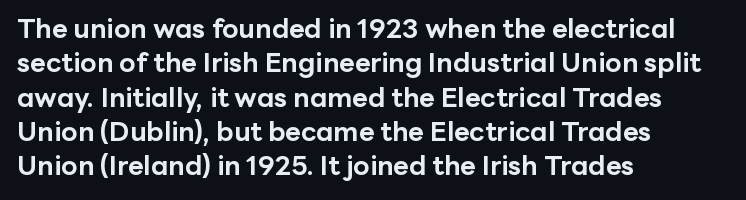
Q: Is the text bold? A: Yes.
Q: Is the text italic (slanted)? A: No, it is upright.
Q: Is the text underlined? A: No.
Q: How is the paragraph aligned? A: Left-aligned.
Q: Is the spacing between letters normal or unusually wide? A: Normal.
Q: Is the spacing between lines tight, normal or loose? A: Normal.
